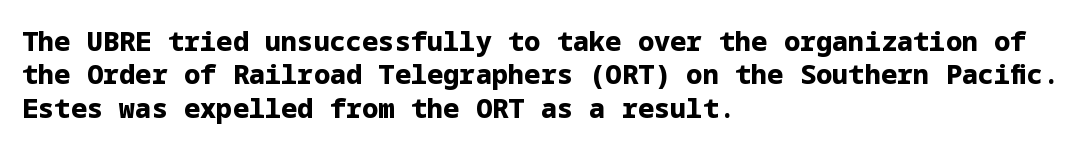
Q: Is the text bold? A: Yes.
Q: Is the text italic (slanted)? A: No, it is upright.
Q: Is the text underlined? A: No.
Q: How is the paragraph aligned? A: Left-aligned.
Q: Is the spacing between letters normal or unusually wide? A: Normal.
